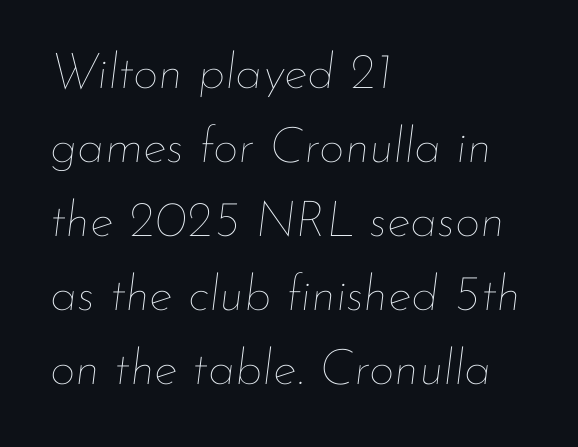
A typesetter would call this leading conventional body-copy spacing. Typeset ragged right — the left edge is the straight one. This sample uses plain, unmodified letter spacing. Counters stay open thanks to moderate or lighter strokes. Looking at the ascenders, they clearly lean.
